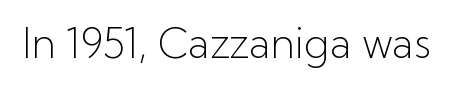
The image shows 41 px light sans-serif type, upright; set normal letter spacing, not underlined; low stroke contrast and a medium x-height.
